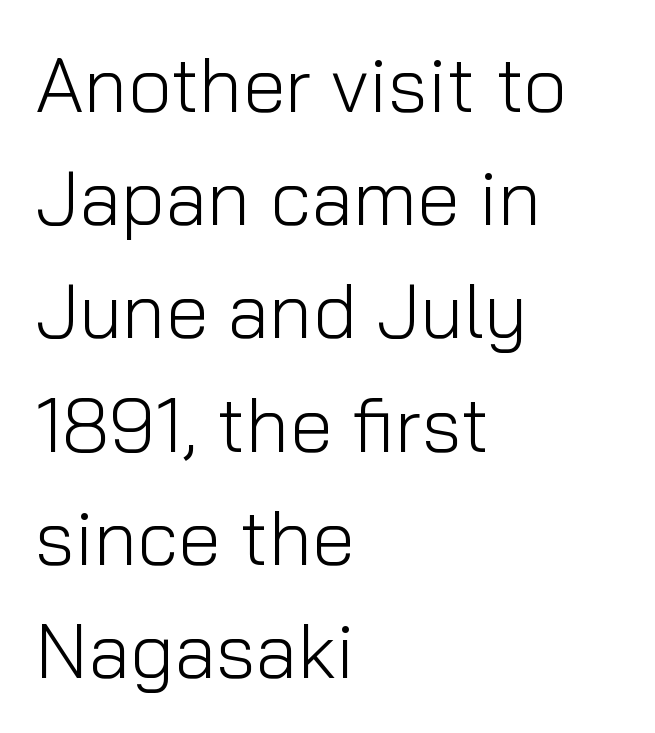
Q: Is the text bold? A: No.
Q: Is the text italic (slanted)? A: No, it is upright.
Q: Is the typeface a serif or a sans-serif typeface? A: Sans-serif.
Q: Is the text underlined? A: No.
Q: How is the paragraph aligned? A: Left-aligned.
Q: Is the spacing between letters normal or unusually wide? A: Normal.
Q: Is the spacing between lines tight, normal or loose? A: Normal.
Q: Width (condensed, normal, or wide)? A: Normal.
Q: Stroke contrast? A: Low.
Q: x-height? A: Medium.
Q: Monospaced? A: No.
